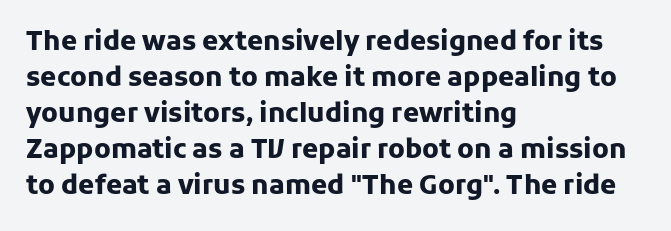
Weight: bold. Inter-character spacing is left at the font's built-in metrics. Check the space under the baseline: it is left empty. These lines sit exactly where default settings would place them. Compared with a centered layout, this one pins lines to the left instead.
